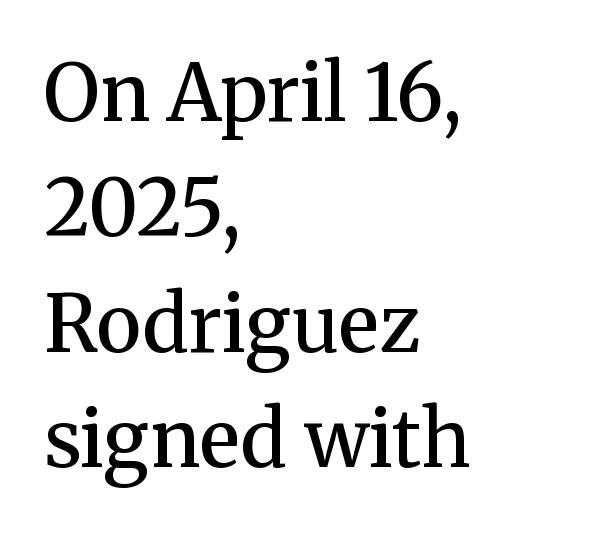
Q: Is the text bold? A: Semi-bold.
Q: Is the text italic (slanted)? A: No, it is upright.
Q: Is the typeface a serif or a sans-serif typeface? A: Serif.
Q: Is the text underlined? A: No.
Q: How is the paragraph aligned? A: Left-aligned.
Q: Is the spacing between letters normal or unusually wide? A: Normal.
Q: Is the spacing between lines tight, normal or loose? A: Normal.
Q: Width (condensed, normal, or wide)? A: Normal.
Q: Stroke contrast? A: Medium.
Q: x-height? A: Medium.
Q: Monospaced? A: No.
